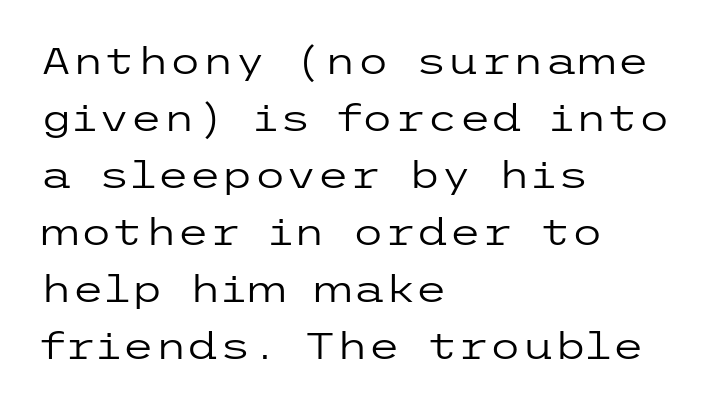
{"serif": "no", "italic": "no", "bold": "no", "weight": "regular", "width": "wide", "stroke_contrast": "low", "x_height": "medium", "underline": "no", "align": "left", "line_spacing": "normal", "line_spacing_ratio": 1.54, "letter_spacing": "normal", "letter_spacing_em": 0.0, "glyph_px": 37}
